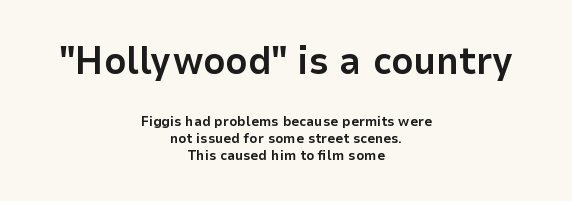
The image shows 38 px bold sans-serif type, upright; set centered, line spacing 1.21x, normal letter spacing, not underlined; the first (top) block is 2.71x larger; low stroke contrast and a medium x-height.
